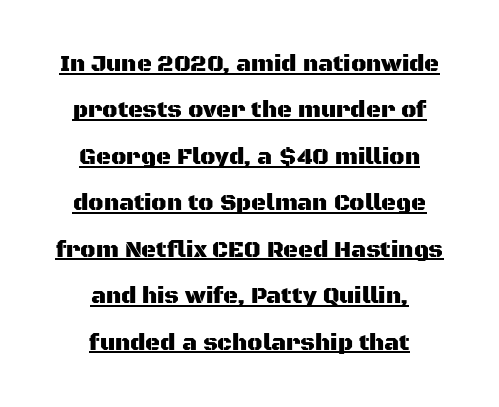
{"italic": "no", "underline": "yes", "align": "center", "line_spacing": "loose", "line_spacing_ratio": 2.02, "letter_spacing": "normal", "letter_spacing_em": 0.0, "glyph_px": 23}
